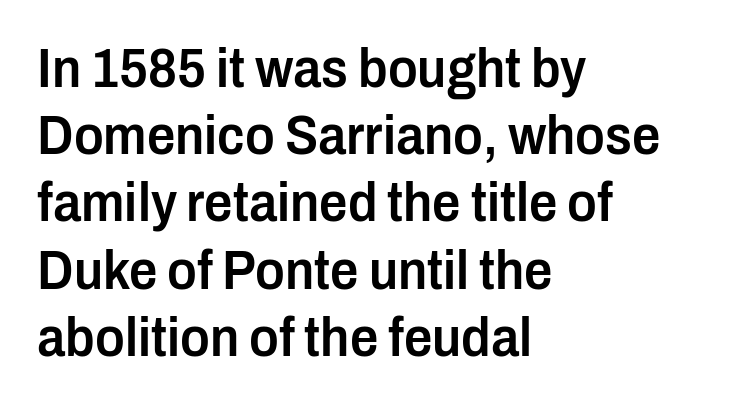
Q: Is the text bold? A: Semi-bold.
Q: Is the text italic (slanted)? A: No, it is upright.
Q: Is the typeface a serif or a sans-serif typeface? A: Sans-serif.
Q: Is the text underlined? A: No.
Q: How is the paragraph aligned? A: Left-aligned.
Q: Is the spacing between letters normal or unusually wide? A: Normal.
Q: Width (condensed, normal, or wide)? A: Condensed.
Q: Stroke contrast? A: Low.
Q: x-height? A: Medium.
Q: Monospaced? A: No.
